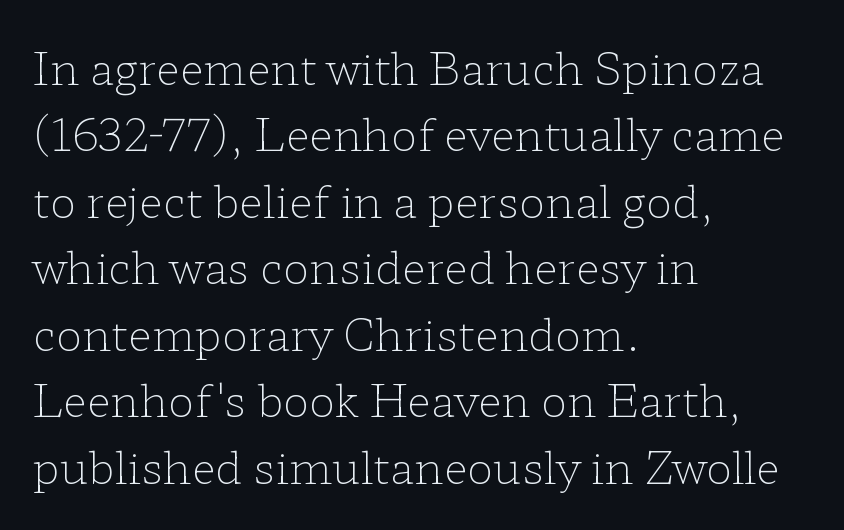
The image shows 44 px light, wide serif type, upright; set left-aligned, normal line spacing (1.51x), normal letter spacing, not underlined; low stroke contrast and a medium x-height.
